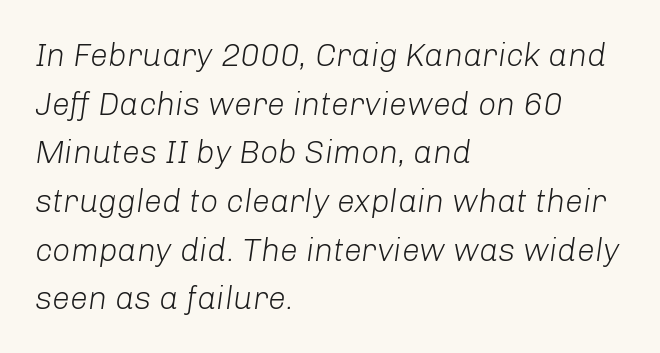
Each stroke keeps to a modest, everyday thickness or less. Line beginnings align vertically; line endings do not. The font's italic variant was chosen for this text. This sample has the flowing, uneven cadence of proportional lettering. Beneath every word, the page is bare.
